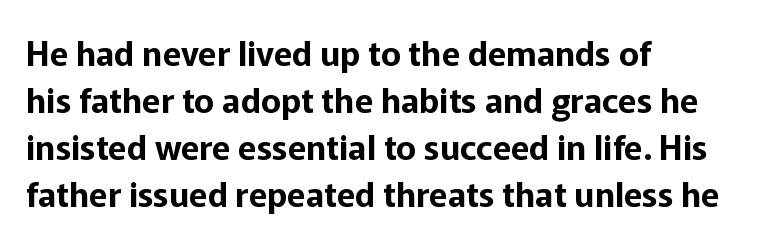
{"serif": "no", "italic": "no", "width": "normal", "stroke_contrast": "low", "x_height": "medium", "monospaced": "no", "underline": "no", "align": "left", "line_spacing": "normal", "line_spacing_ratio": 1.38, "letter_spacing": "normal", "letter_spacing_em": 0.0, "glyph_px": 34}
